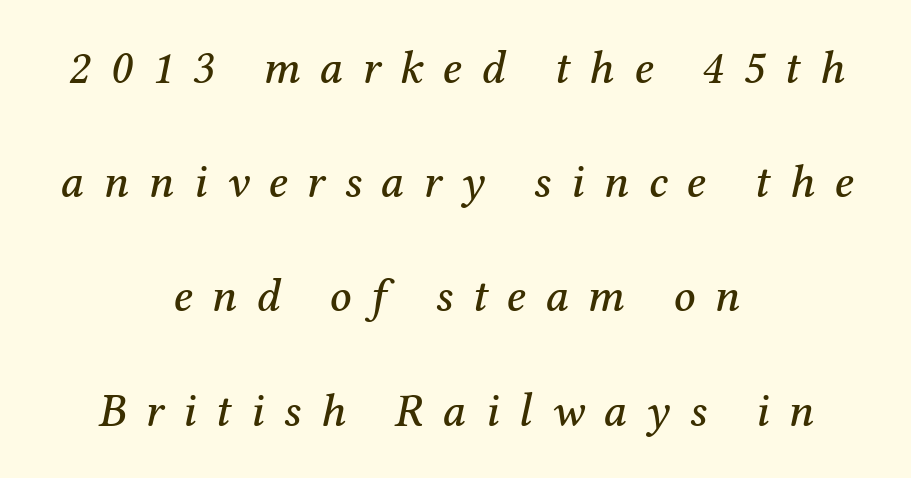
Style check: oblique. The characters display serif detailing at their extremities. Type without underlining. Interline gaps are noticeably wide in this sample. The letterforms stand isolated, each surrounded by extra space. The rendering uses natural spacing where letterforms have individual widths.
